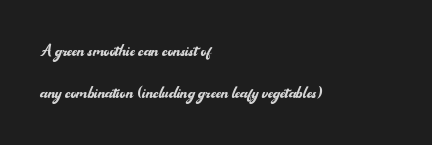
The face used here is rendered with its standard letterfit. The words here are not underlined. These glyphs show unthickened strokes, regular width or finer. The ragged edge is on the right, which tells us the setting is flush left. Quick note: interline space is abundant.
